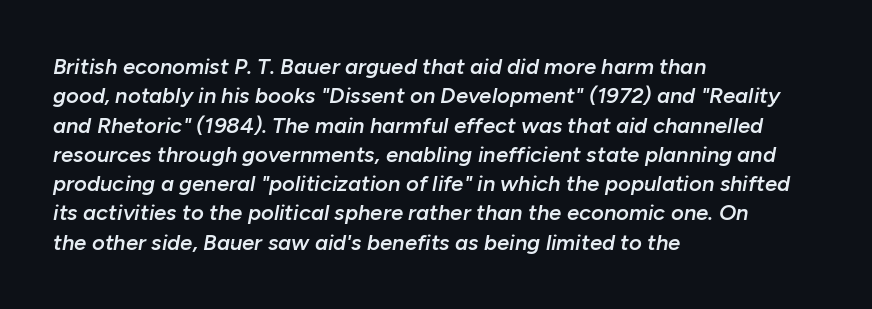
Students, this is semibold: more ink than regular, less than bold. In terms of leading, this rendering sits right in the middle. A classic flush-left, rag-right setting is used for this passage. Tracking value appears to be zero — textbook default spacing.
